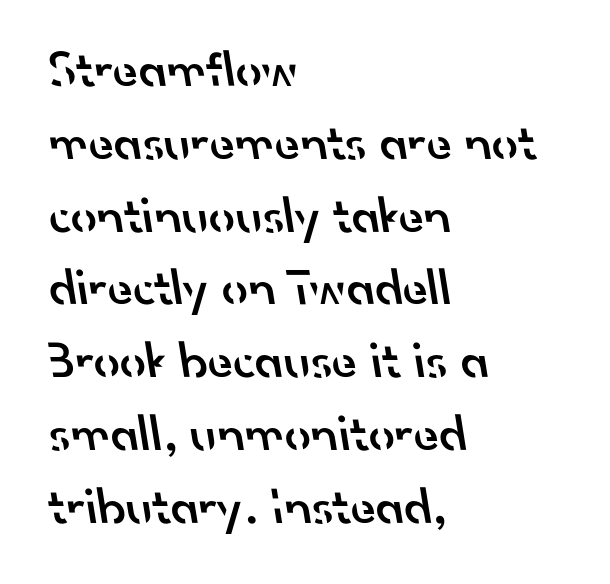
The image shows 52 px semibold sans-serif type; set left-aligned, normal line spacing (1.4x), normal letter spacing, not underlined; low stroke contrast and a small x-height.
